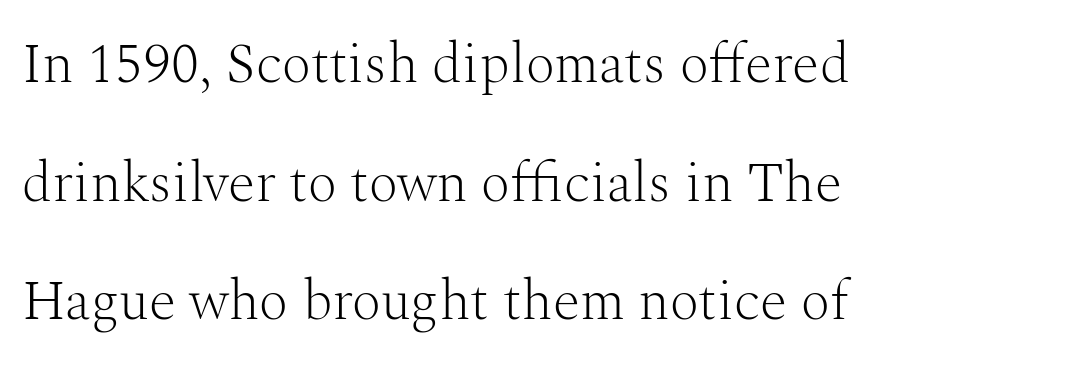
The image shows 56 px light serif type, upright; set left-aligned, loose line spacing (2.12x), normal letter spacing, not underlined; medium stroke contrast and a medium x-height.
